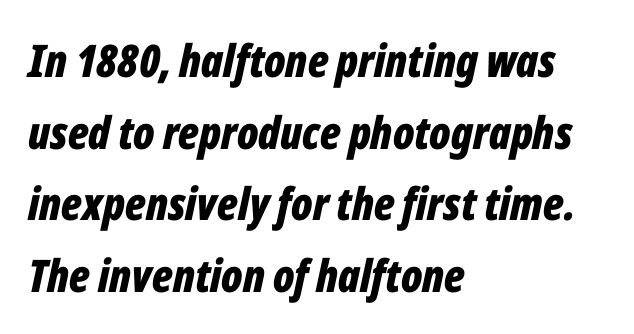
Q: Is the text bold? A: Yes.
Q: Is the text italic (slanted)? A: Yes, it leans right by about 12 degrees.
Q: Is the text underlined? A: No.
Q: How is the paragraph aligned? A: Left-aligned.
Q: Is the spacing between letters normal or unusually wide? A: Normal.
Q: Is the spacing between lines tight, normal or loose? A: Normal.
Q: Width (condensed, normal, or wide)? A: Condensed.
Q: Stroke contrast? A: Low.
Q: x-height? A: Medium.
Q: Monospaced? A: No.
